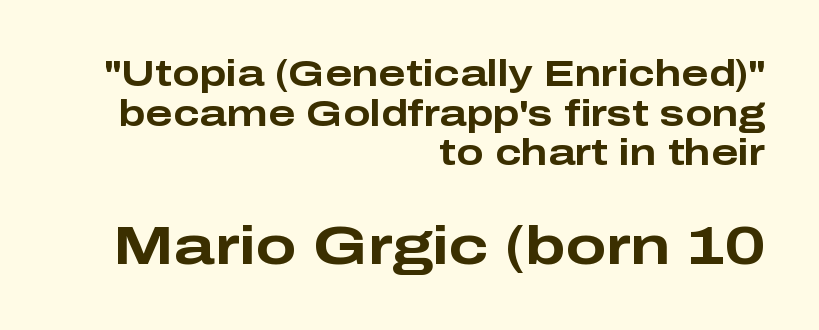
The image shows 54 px bold, wide sans-serif type, upright; set right-aligned, tight line spacing (1.1x), normal letter spacing, not underlined; the second (bottom) block is 1.5x larger; low stroke contrast and a medium x-height.
